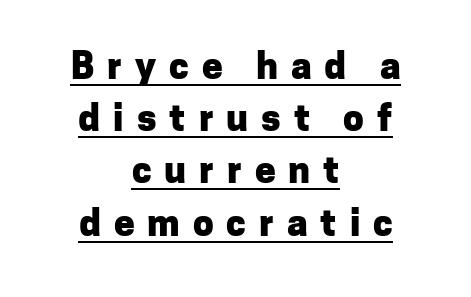
Spacing verdict: proportional, widths tailored to each character. Loose tracking; the words dissolve into strings of separated letters. Line starts and ends both wander, symmetrically. Strokes here are thick enough to call this a true bold. Notice how a bar underscores the lettering throughout. Horizontal bands of white between lines are of average thickness.
